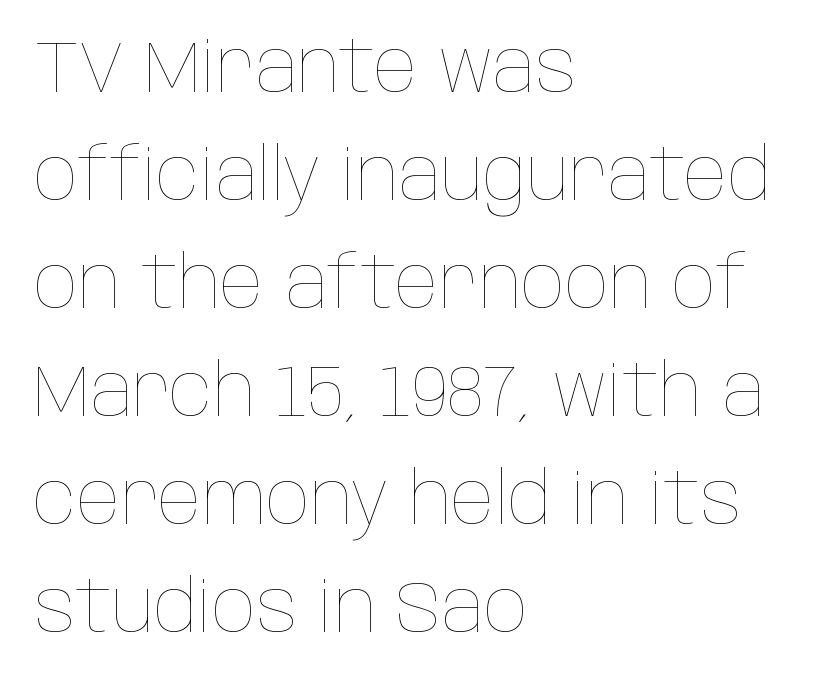
The image shows 72 px thin, condensed type, upright; set left-aligned, normal line spacing (1.5x), normal letter spacing, not underlined; low stroke contrast and a large x-height.
